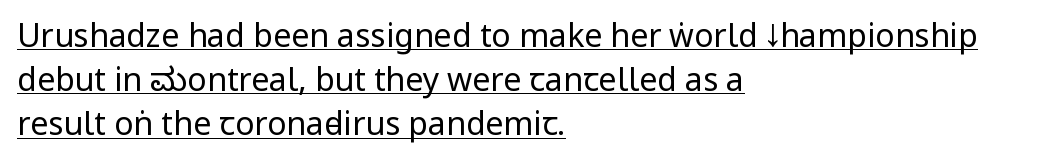
The image shows 32 px regular-weight, condensed sans-serif type, upright; set left-aligned, normal line spacing (1.38x), normal letter spacing, underlined; low stroke contrast and a large x-height.
